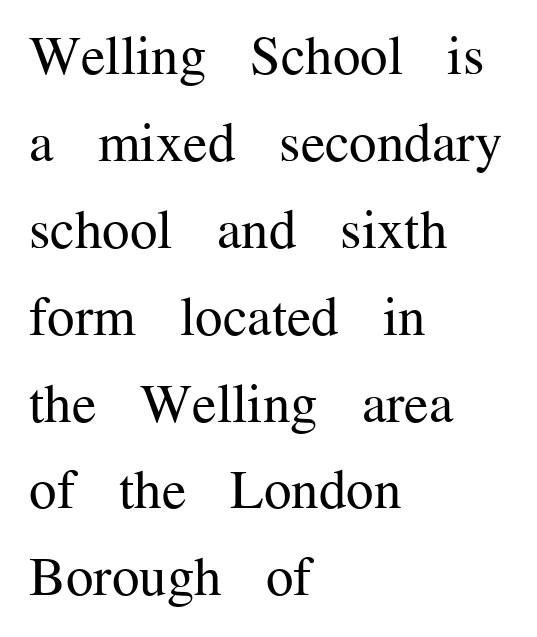
Q: Is the text bold? A: No.
Q: Is the text italic (slanted)? A: No, it is upright.
Q: Is the typeface a serif or a sans-serif typeface? A: Serif.
Q: Is the text underlined? A: No.
Q: How is the paragraph aligned? A: Left-aligned.
Q: Is the spacing between letters normal or unusually wide? A: Normal.
Q: Is the spacing between lines tight, normal or loose? A: Normal.
Q: Width (condensed, normal, or wide)? A: Normal.
Q: Stroke contrast? A: Medium.
Q: x-height? A: Medium.
Q: Monospaced? A: No.
